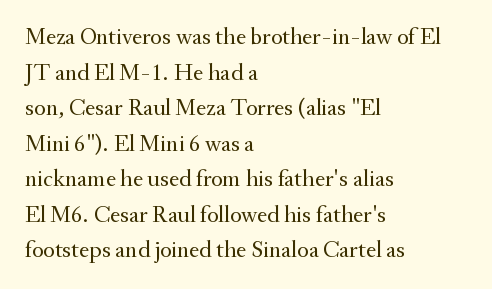
{"italic": "no", "bold": "no", "underline": "no", "align": "left", "line_spacing": "normal", "line_spacing_ratio": 1.48, "letter_spacing": "normal", "letter_spacing_em": 0.0, "glyph_px": 24}
